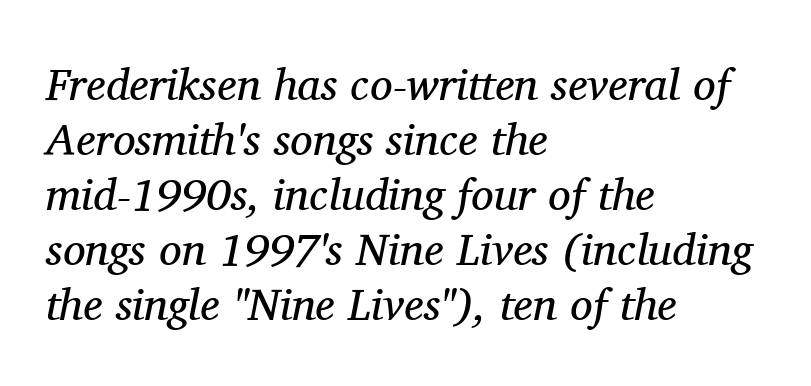
{"serif": "yes", "italic": "yes", "lean": "right", "slant_degrees": 11, "bold": "no", "weight": "regular", "width": "normal", "stroke_contrast": "medium", "x_height": "medium", "monospaced": "no", "underline": "no", "align": "left", "line_spacing_ratio": 1.22, "letter_spacing": "normal", "letter_spacing_em": 0.0, "glyph_px": 45}
